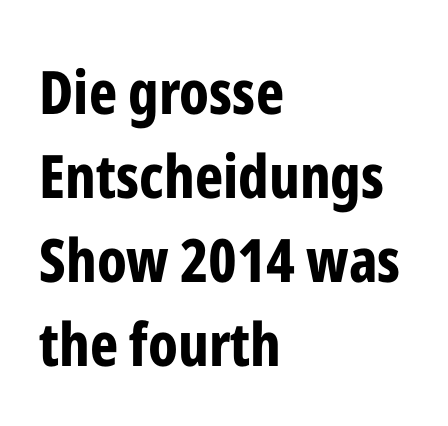
The image shows 60 px bold, condensed sans-serif type, upright; set left-aligned, normal line spacing (1.4x), normal letter spacing, not underlined; low stroke contrast and a medium x-height.
